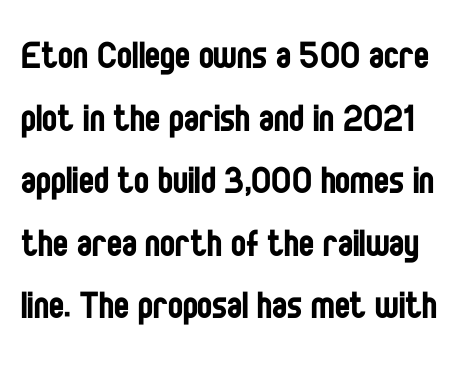
{"serif": "no", "italic": "no", "bold": "no", "weight": "regular", "width": "condensed", "stroke_contrast": "low", "x_height": "large", "monospaced": "no", "underline": "no", "line_spacing": "normal", "line_spacing_ratio": 1.39, "letter_spacing": "normal", "letter_spacing_em": 0.0, "glyph_px": 45}
